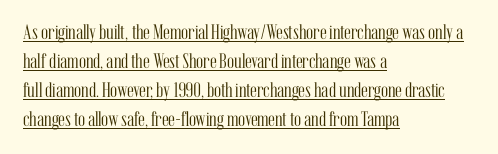
Q: Is the text bold? A: No.
Q: Is the text italic (slanted)? A: No, it is upright.
Q: Is the text underlined? A: Yes.
Q: How is the paragraph aligned? A: Left-aligned.
Q: Is the spacing between letters normal or unusually wide? A: Normal.
Q: Is the spacing between lines tight, normal or loose? A: Normal.
